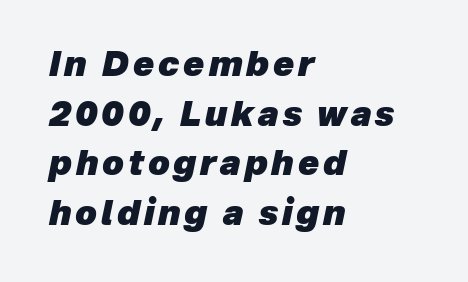
Q: Is the text bold? A: Yes.
Q: Is the text italic (slanted)? A: Yes, it leans right by about 12 degrees.
Q: Is the text underlined? A: No.
Q: How is the paragraph aligned? A: Left-aligned.
Q: Is the spacing between lines tight, normal or loose? A: Normal.
Q: Width (condensed, normal, or wide)? A: Normal.
Q: Stroke contrast? A: Low.
Q: x-height? A: Medium.
Q: Monospaced? A: No.
